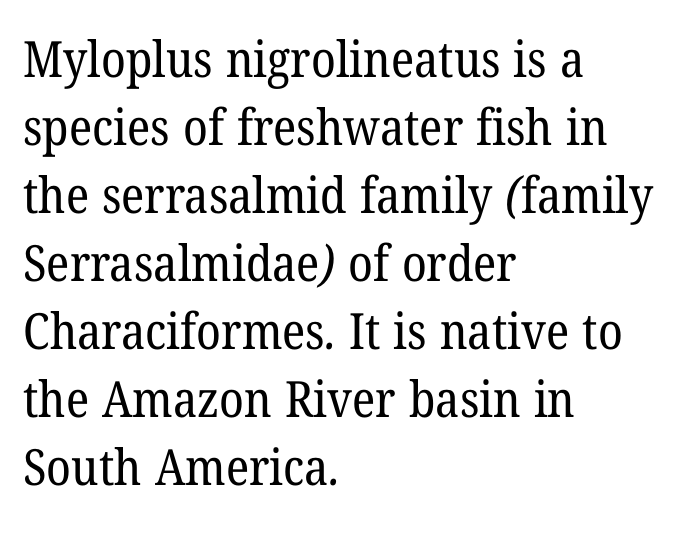
Q: Is the text bold? A: No.
Q: Is the typeface a serif or a sans-serif typeface? A: Serif.
Q: Is the text underlined? A: No.
Q: How is the paragraph aligned? A: Left-aligned.
Q: Is the spacing between letters normal or unusually wide? A: Normal.
Q: Is the spacing between lines tight, normal or loose? A: Normal.
Q: Width (condensed, normal, or wide)? A: Normal.
Q: Stroke contrast? A: Low.
Q: x-height? A: Medium.
Q: Monospaced? A: No.
